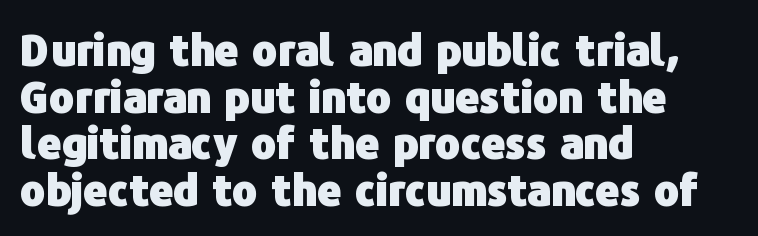
The image shows 42 px heavy sans-serif type, upright; set left-aligned, tight line spacing (1.11x), normal letter spacing, not underlined; low stroke contrast and a medium x-height.
